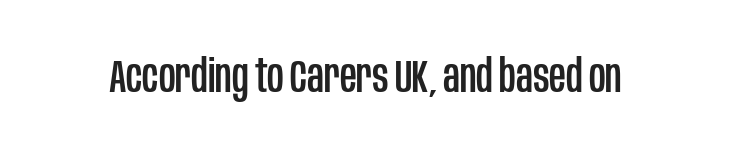
Quick note: not italic, upright. Any mark beneath the type? The region is blank. You could not count columns in this text — the font is proportionally spaced. This sample uses a sans-serif face. Caption: standard tracking, unaltered.
